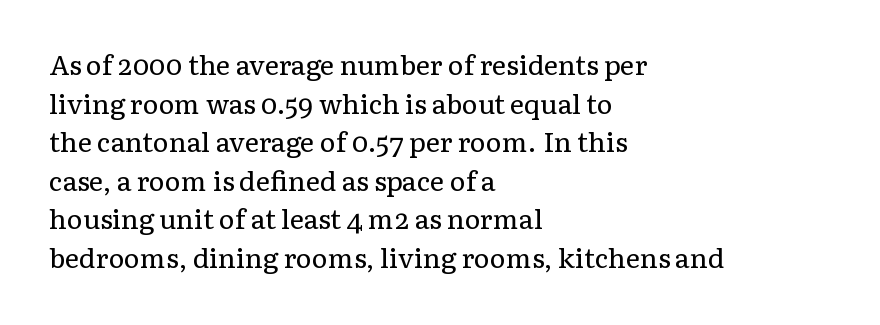
Stroke thickness stays within the range of a standard reading face or lighter. Notice how descenders clear the ascenders below comfortably — that's standard leading. There is no visible air inserted between adjacent glyphs. Casual observation: everything's shoved over to the left. The specimen omits any rule beneath the text block's lines. The letters stand straight up with perfectly vertical stems.
